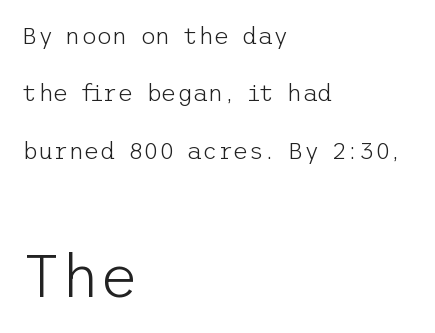
{"serif": "no", "italic": "no", "bold": "no", "weight": "light", "width": "normal", "stroke_contrast": "low", "x_height": "medium", "underline": "no", "align": "left", "line_spacing": "loose", "line_spacing_ratio": 2.39, "letter_spacing": "normal", "letter_spacing_em": 0.0, "larger_block": "second", "size_ratio": 2.5, "glyph_px": 60}
